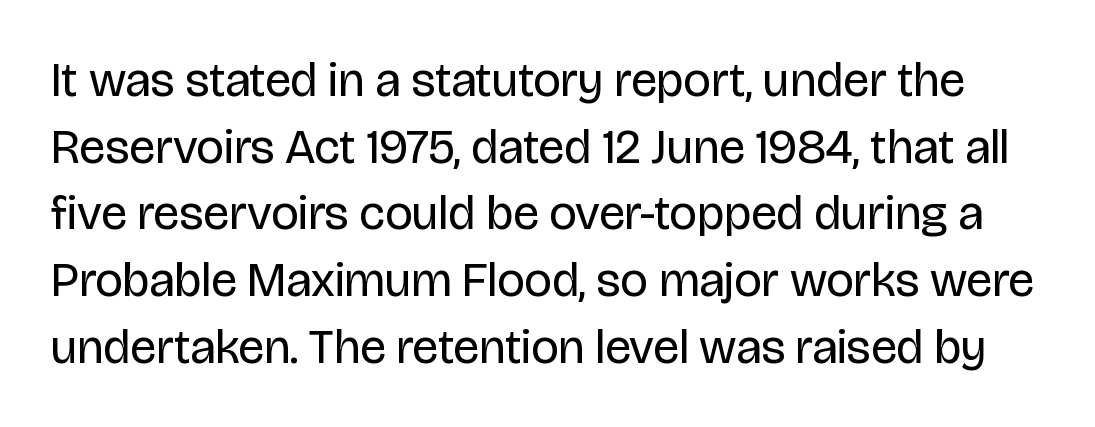
Q: Is the text bold? A: No.
Q: Is the text italic (slanted)? A: No, it is upright.
Q: Is the typeface a serif or a sans-serif typeface? A: Sans-serif.
Q: Is the text underlined? A: No.
Q: Is the spacing between letters normal or unusually wide? A: Normal.
Q: Is the spacing between lines tight, normal or loose? A: Normal.
Q: Width (condensed, normal, or wide)? A: Normal.
Q: Stroke contrast? A: Low.
Q: x-height? A: Large.
Q: Monospaced? A: No.
